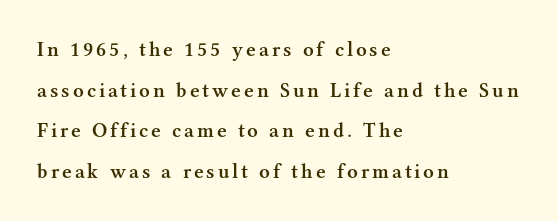
Q: Is the text bold? A: Semi-bold.
Q: Is the text italic (slanted)? A: No, it is upright.
Q: Is the text underlined? A: No.
Q: How is the paragraph aligned? A: Left-aligned.
Q: Is the spacing between lines tight, normal or loose? A: Loose.
